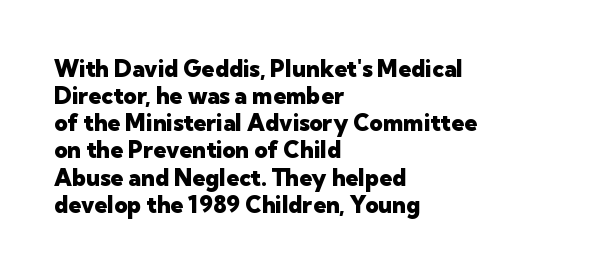
{"italic": "no", "bold": "yes", "underline": "no", "align": "left", "line_spacing_ratio": 1.18, "letter_spacing": "normal", "letter_spacing_em": 0.0, "glyph_px": 23}
